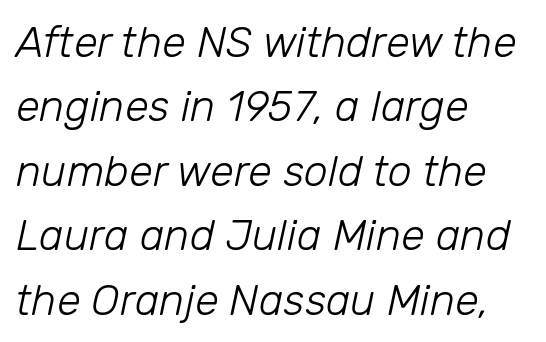
{"italic": "yes", "lean": "right", "slant_degrees": 12, "bold": "no", "weight": "light", "width": "normal", "stroke_contrast": "low", "x_height": "medium", "monospaced": "no", "underline": "no", "align": "left", "line_spacing": "normal", "line_spacing_ratio": 1.5, "letter_spacing": "normal", "letter_spacing_em": 0.0, "glyph_px": 43}
